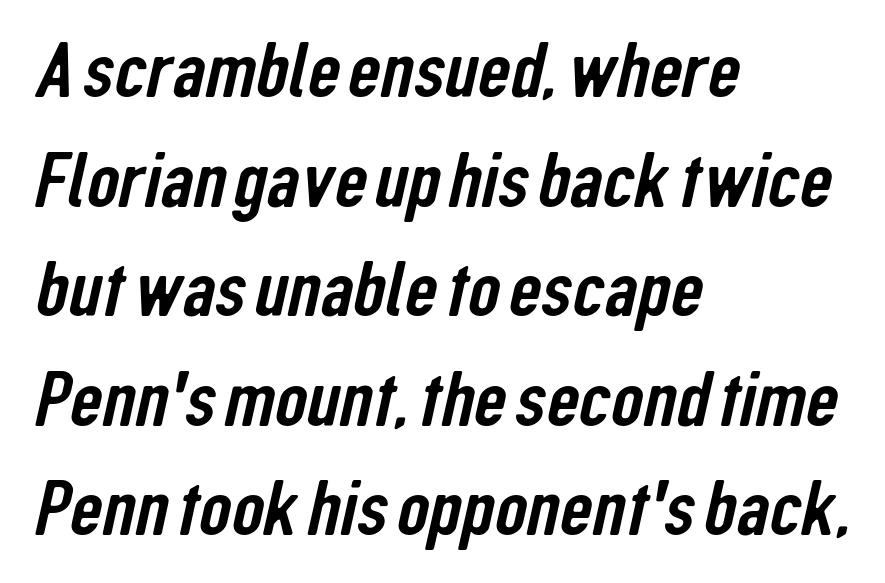
The letters advance in unequal steps, a hallmark of proportional type. You could call the tracking neutral — neither tight nor loose. Students, observe: this is what conventionally led text looks like. To sum up the face: it is a sans, with no serifs. A clean baseline with only descenders dipping below it.
